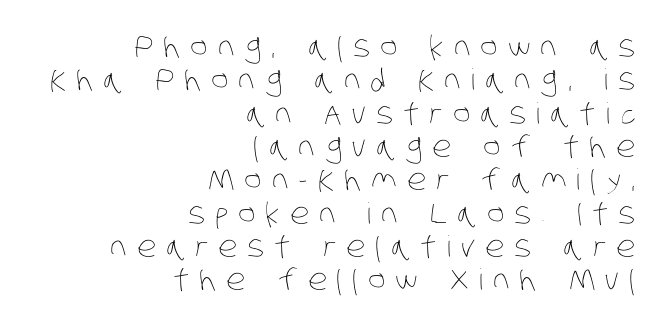
The image shows 29 px thin, condensed type; set right-aligned, tight line spacing (1.15x), unusually wide letter spacing (+0.35 em), not underlined; low stroke contrast and a large x-height.
